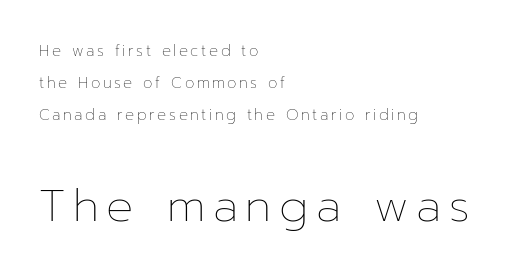
{"italic": "no", "bold": "no", "weight": "thin", "width": "normal", "stroke_contrast": "low", "x_height": "medium", "monospaced": "no", "underline": "no", "align": "left", "line_spacing": "loose", "line_spacing_ratio": 2.13, "larger_block": "second", "size_ratio": 3.0, "glyph_px": 45}
